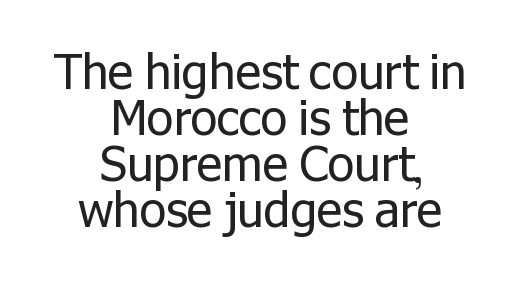
{"serif": "no", "italic": "no", "bold": "no", "weight": "regular", "width": "normal", "stroke_contrast": "low", "x_height": "medium", "monospaced": "no", "underline": "no", "align": "center", "line_spacing": "tight", "line_spacing_ratio": 0.96, "letter_spacing": "normal", "letter_spacing_em": 0.0, "glyph_px": 48}
